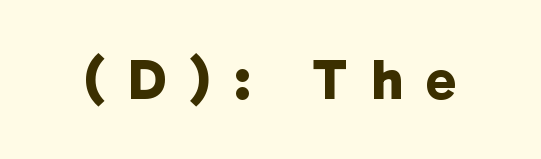
Does the weight exceed regular? Yes, all the way to bold. Decoration check: the copy has no underline. The rendering shows plain stroke endings on the letterforms — a sans-serif design. The passage shown is typed in a proportional face where columns would drift. You could only call the tracking loose — the letters float apart.
